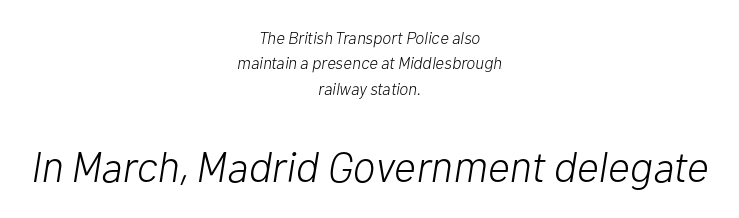
{"italic": "yes", "lean": "right", "slant_degrees": 10, "bold": "no", "weight": "light", "width": "normal", "stroke_contrast": "low", "x_height": "medium", "monospaced": "no", "underline": "no", "align": "center", "line_spacing": "normal", "line_spacing_ratio": 1.49, "letter_spacing": "normal", "letter_spacing_em": 0.0, "larger_block": "second", "size_ratio": 2.53, "glyph_px": 43}
